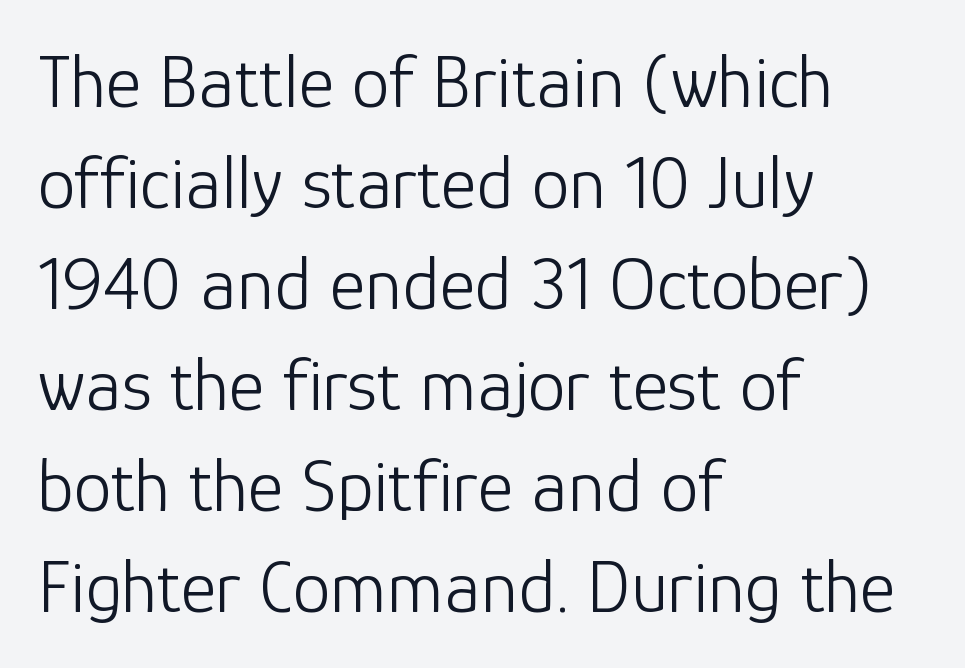
{"serif": "no", "italic": "no", "bold": "no", "weight": "light", "width": "normal", "stroke_contrast": "low", "x_height": "medium", "monospaced": "no", "underline": "no", "align": "left", "line_spacing": "normal", "line_spacing_ratio": 1.33, "letter_spacing": "normal", "letter_spacing_em": 0.0, "glyph_px": 76}
